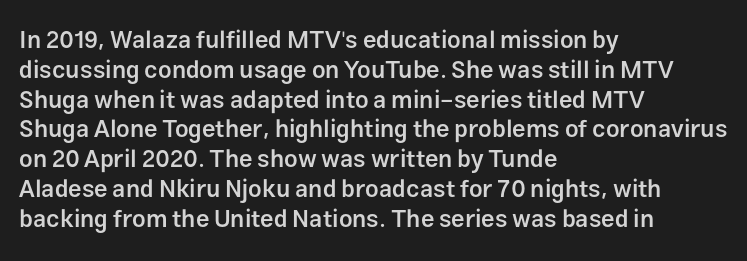
The letters stand upright; this is a roman face. Underline: absent. The sample has been set in demibold, a notch under bold. Here the glyphs are tracked normally, forming tight word shapes.
